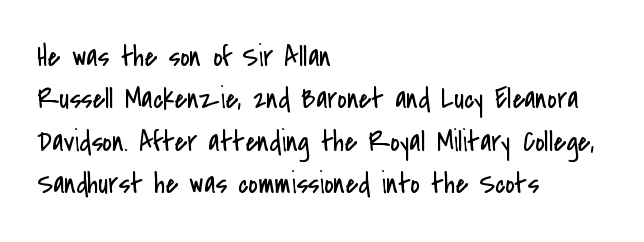
Q: Is the text bold? A: No.
Q: Is the text italic (slanted)? A: No, it is upright.
Q: Is the typeface a serif or a sans-serif typeface? A: Sans-serif.
Q: Is the text underlined? A: No.
Q: How is the paragraph aligned? A: Left-aligned.
Q: Is the spacing between letters normal or unusually wide? A: Normal.
Q: Is the spacing between lines tight, normal or loose? A: Normal.
Q: Width (condensed, normal, or wide)? A: Condensed.
Q: Stroke contrast? A: Low.
Q: x-height? A: Small.
Q: Monospaced? A: No.
